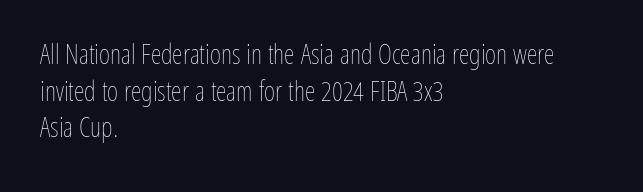
The image shows 27 px text type, upright; set left-aligned, normal line spacing (1.36x), normal letter spacing, not underlined.
